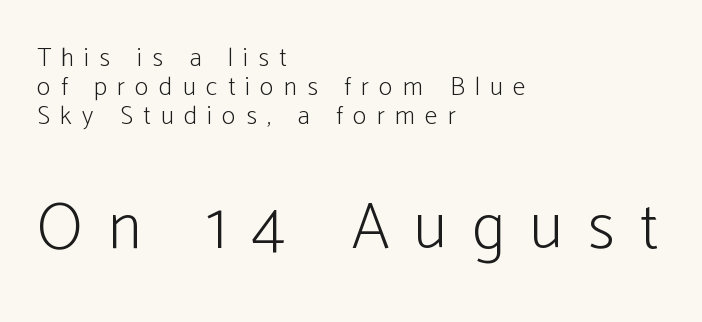
{"serif": "no", "italic": "no", "bold": "no", "weight": "light", "width": "condensed", "stroke_contrast": "low", "x_height": "medium", "monospaced": "no", "underline": "no", "align": "left", "line_spacing": "tight", "line_spacing_ratio": 1.12, "letter_spacing": "wide", "letter_spacing_em": 0.39, "larger_block": "second", "size_ratio": 2.5, "glyph_px": 65}
